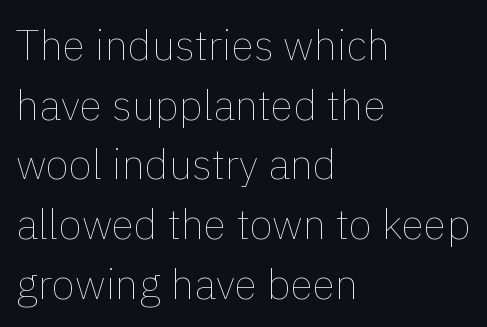
The image shows 42 px thin type, upright; set left-aligned, normal line spacing (1.42x), normal letter spacing, not underlined; a medium x-height.
